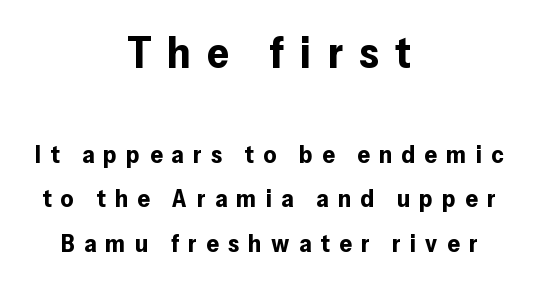
{"serif": "no", "italic": "no", "bold": "yes", "weight": "bold", "width": "normal", "stroke_contrast": "low", "x_height": "medium", "monospaced": "no", "underline": "no", "align": "center", "line_spacing_ratio": 1.77, "letter_spacing": "wide", "letter_spacing_em": 0.37, "larger_block": "first", "size_ratio": 1.76, "glyph_px": 44}
